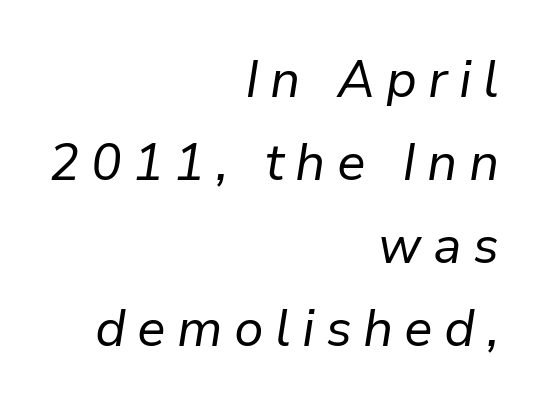
{"italic": "yes", "lean": "right", "slant_degrees": 9, "bold": "no", "weight": "regular", "width": "normal", "stroke_contrast": "low", "x_height": "medium", "monospaced": "no", "underline": "no", "align": "right", "line_spacing": "normal", "line_spacing_ratio": 1.63, "letter_spacing": "wide", "letter_spacing_em": 0.22, "glyph_px": 51}
